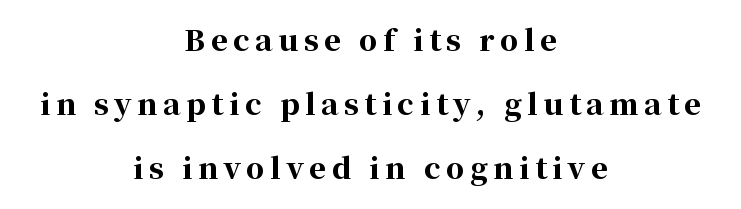
As a designer I'd log this as weight 700, bold. A typesetter would call this proportional, since set widths differ per character. Horizontal bands of white between lines are thick stripes. Stroke terminals: seriffed. The letters stand straight up with perfectly vertical stems. Typeset on center — no edge is straight.
